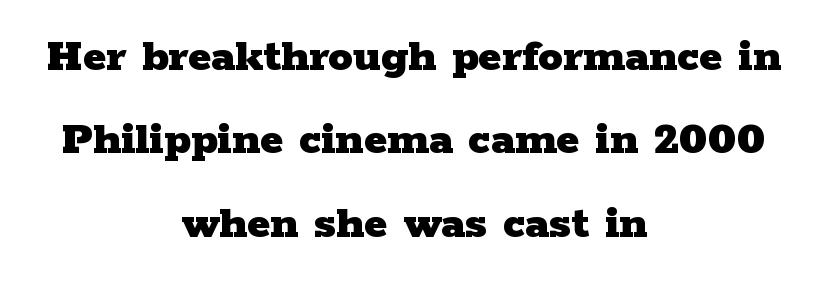
{"serif": "yes", "italic": "no", "bold": "yes", "weight": "heavy", "width": "wide", "stroke_contrast": "low", "x_height": "medium", "monospaced": "no", "underline": "no", "align": "center", "line_spacing": "normal", "line_spacing_ratio": 1.7, "letter_spacing": "normal", "letter_spacing_em": 0.0, "glyph_px": 49}
